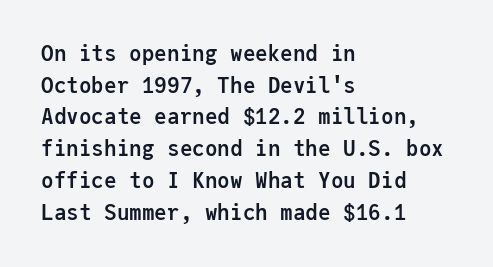
{"italic": "no", "bold": "yes", "underline": "no", "align": "left", "line_spacing": "normal", "line_spacing_ratio": 1.51, "letter_spacing": "normal", "letter_spacing_em": 0.0, "glyph_px": 21}
